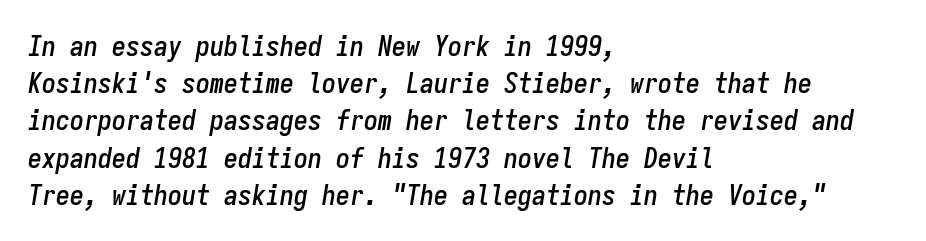
The image shows 28 px condensed type, italic (leaning right), monospaced; set left-aligned, normal line spacing (1.33x), normal letter spacing, not underlined; low stroke contrast and a medium x-height.
